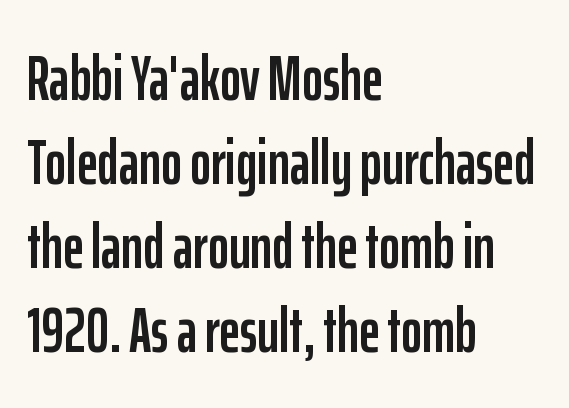
The image shows 64 px condensed sans-serif type, upright; set left-aligned, normal line spacing (1.31x), normal letter spacing, not underlined; low stroke contrast and a medium x-height.
